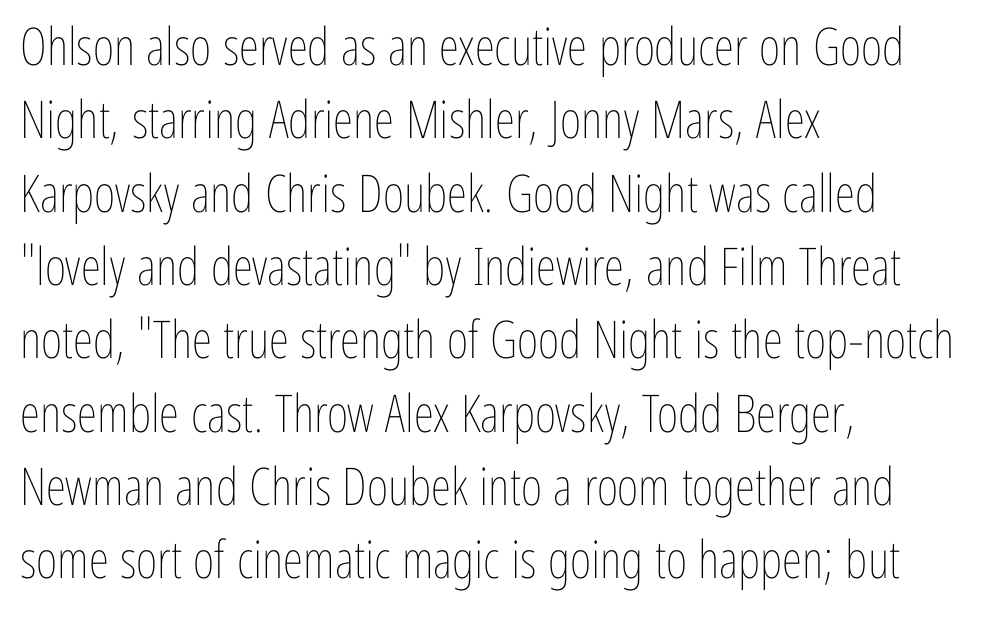
{"italic": "no", "bold": "no", "weight": "thin", "width": "condensed", "stroke_contrast": "low", "x_height": "medium", "monospaced": "no", "underline": "no", "align": "left", "line_spacing": "normal", "line_spacing_ratio": 1.41, "letter_spacing": "normal", "letter_spacing_em": 0.0, "glyph_px": 52}
